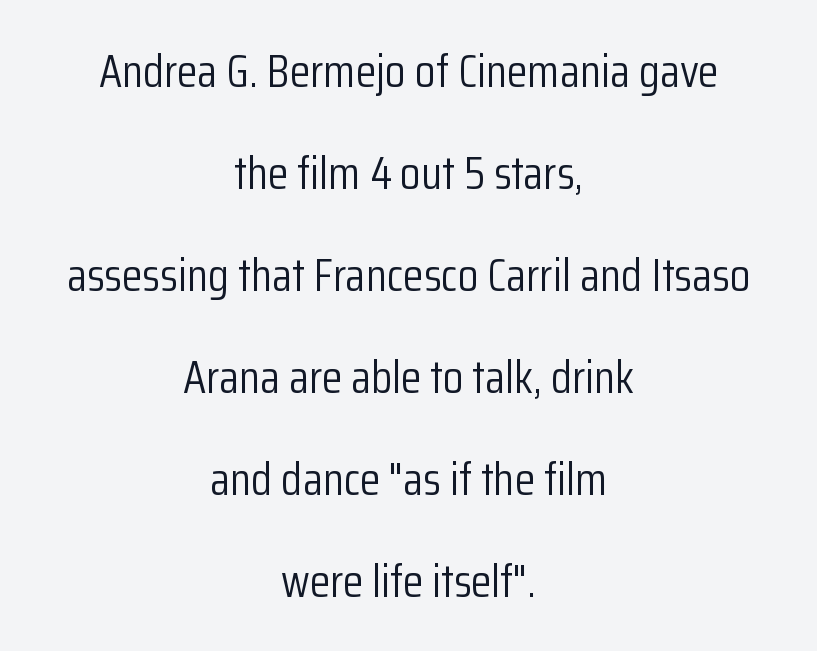
This sample is center-justified, so both line endings float freely. The area under the type is left untouched. Does the leading feel generous? Absolutely, it's lavish. The weight tops out at a normal text grade. Every character sits straight up, as roman type does.
